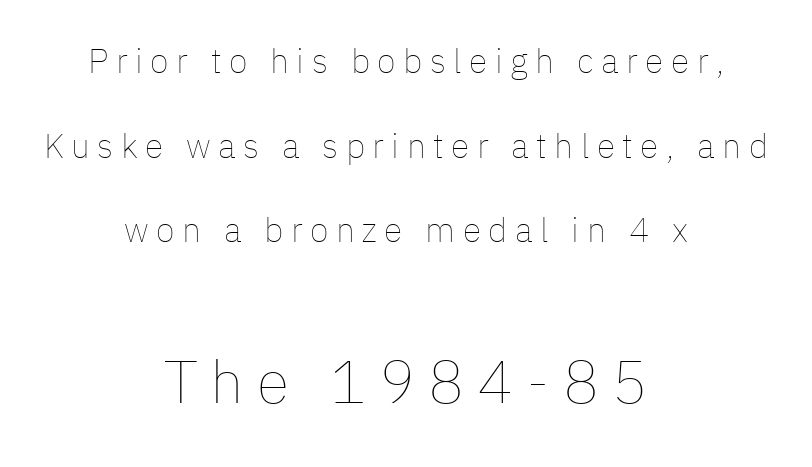
Q: Is the text bold? A: No.
Q: Is the text italic (slanted)? A: No, it is upright.
Q: Is the text underlined? A: No.
Q: How is the paragraph aligned? A: Centered.
Q: Is the spacing between letters normal or unusually wide? A: Unusually wide.
Q: Is the spacing between lines tight, normal or loose? A: Loose.
Q: Which block of text is set in a larger size, the first (top) or the second (bottom)? A: The second (bottom) one.
Q: Width (condensed, normal, or wide)? A: Normal.
Q: Stroke contrast? A: Low.
Q: x-height? A: Medium.
Q: Monospaced? A: No.
